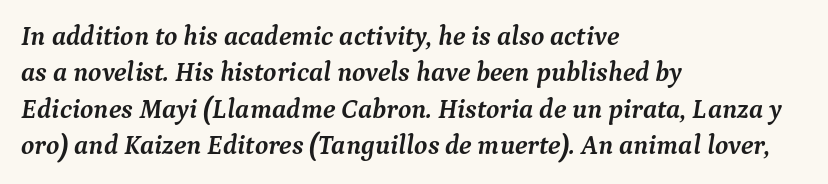
The text block is weighted toward the left margin, trailing off unevenly rightward. Has an underline been added? It has not. Every letter is thick-stroked: bold, no question. Leading: standard. Is the letter spacing exaggerated? No — it looks like the ordinary default. Slanted lettering throughout.
